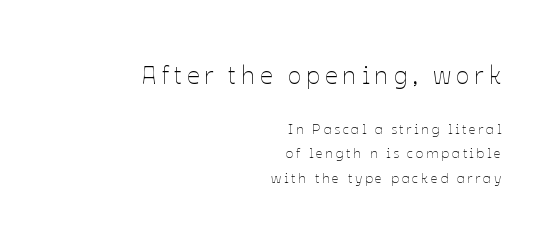
Vertical stems look standard width or narrower in stroke. The gap between lines stays unmarked. When letters stand straight like this, we call the style roman or upright. Horizontally, the lines are justified to the trailing edge only. Which chunk is bigger? The first one — the top block dwarfs the bottom. This rendering widens character spacing well past its baseline value.
